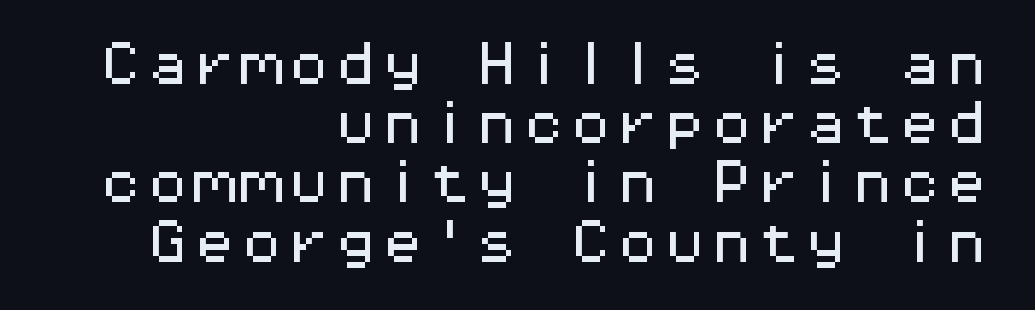
Q: Is the text italic (slanted)? A: No, it is upright.
Q: Is the typeface a serif or a sans-serif typeface? A: Sans-serif.
Q: Is the text underlined? A: No.
Q: How is the paragraph aligned? A: Right-aligned.
Q: Is the spacing between letters normal or unusually wide? A: Normal.
Q: Is the spacing between lines tight, normal or loose? A: Normal.
Q: Width (condensed, normal, or wide)? A: Wide.
Q: Stroke contrast? A: Medium.
Q: x-height? A: Medium.
Q: Monospaced? A: Yes.
